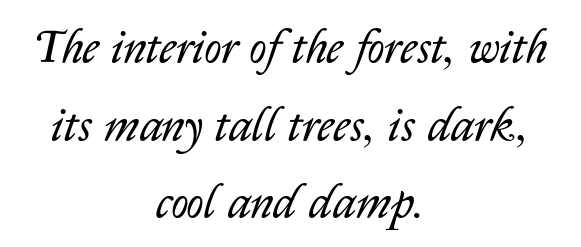
Q: Is the text bold? A: No.
Q: Is the text italic (slanted)? A: Yes, it leans right by about 14 degrees.
Q: Is the text underlined? A: No.
Q: How is the paragraph aligned? A: Centered.
Q: Is the spacing between letters normal or unusually wide? A: Normal.
Q: Is the spacing between lines tight, normal or loose? A: Normal.
Q: Width (condensed, normal, or wide)? A: Normal.
Q: Stroke contrast? A: Low.
Q: x-height? A: Medium.
Q: Monospaced? A: No.
